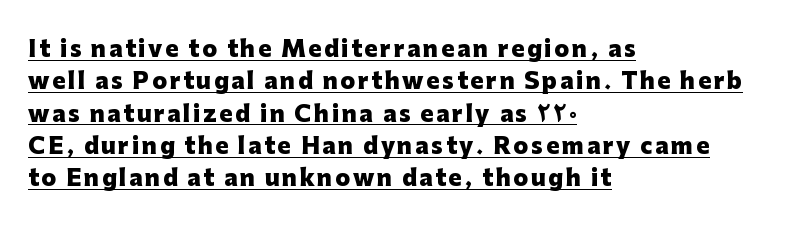
The setting favours the left margin, as ordinary paragraphs usually do. The words here are underlined. The lettering holds an erect, upright posture throughout. These words are printed bold, with thick strokes throughout.
